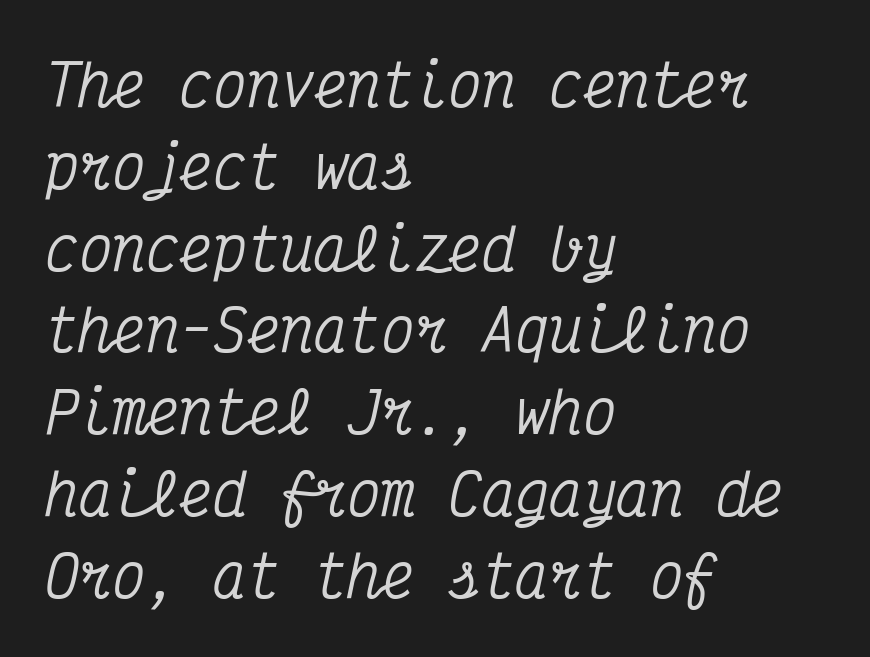
Baseline-to-baseline distance is the conventional proportion of letter height. This rendering features lettering with no underline. Every row of glyphs begins at an identical x-position on the left. Does extra space separate the letters? No, they use regular spacing. Italic: yes, the glyphs are oblique.
